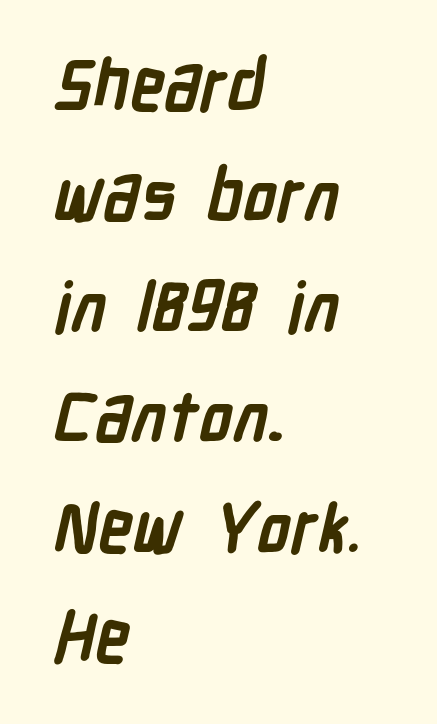
Q: Is the text bold? A: Yes.
Q: Is the typeface a serif or a sans-serif typeface? A: Sans-serif.
Q: Is the text underlined? A: No.
Q: How is the paragraph aligned? A: Left-aligned.
Q: Is the spacing between letters normal or unusually wide? A: Normal.
Q: Is the spacing between lines tight, normal or loose? A: Normal.
Q: Width (condensed, normal, or wide)? A: Condensed.
Q: Stroke contrast? A: Low.
Q: x-height? A: Medium.
Q: Monospaced? A: No.
